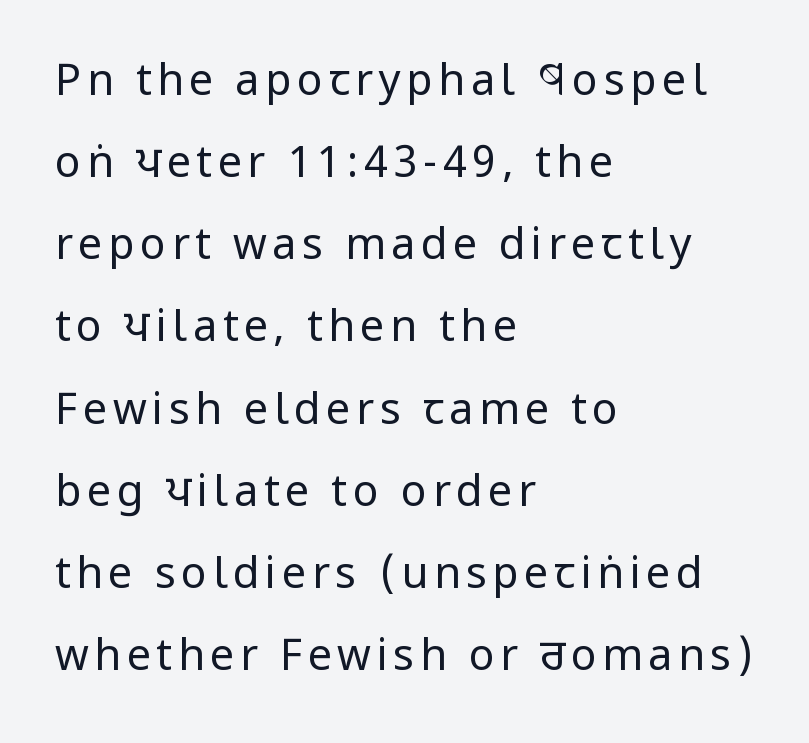
Q: Is the text bold? A: No.
Q: Is the text italic (slanted)? A: No, it is upright.
Q: Is the typeface a serif or a sans-serif typeface? A: Sans-serif.
Q: Is the text underlined? A: No.
Q: How is the paragraph aligned? A: Left-aligned.
Q: Is the spacing between lines tight, normal or loose? A: Loose.
Q: Width (condensed, normal, or wide)? A: Condensed.
Q: Stroke contrast? A: Low.
Q: x-height? A: Large.
Q: Monospaced? A: No.
